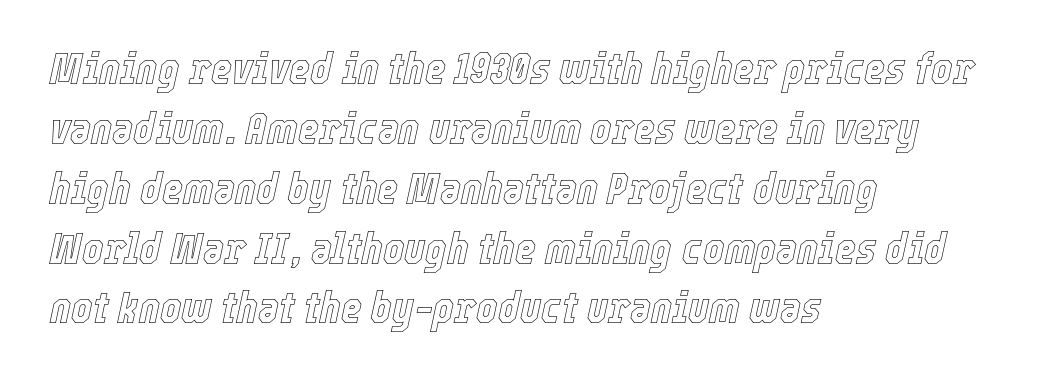
The space between consecutive lines is moderate. This rendering leaves character spacing at its baseline value. If you drew a ruler down the left edge, every line would touch it. Do the characters align in a grid? No, the font is proportional. Letters rest on an invisible, unmarked baseline.
